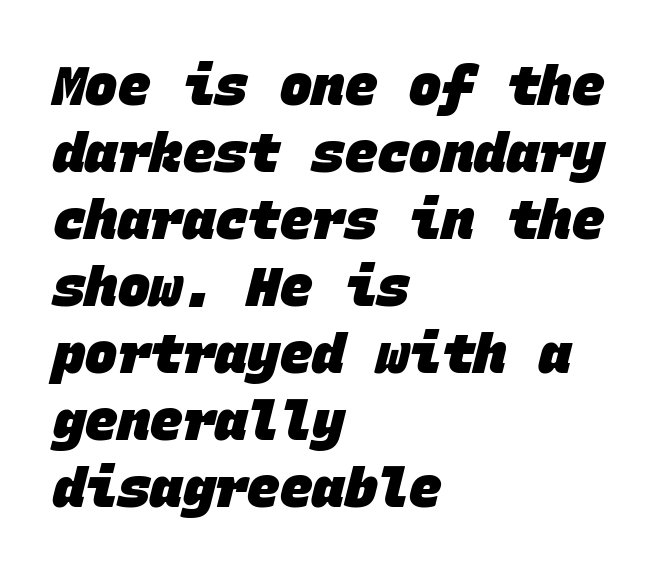
No feet cap the strokes, marking this as sans-serif type. The words here are not underlined. Is this a fixed-width face? Yes — each glyph sits in an identical cell. Students, note that the glyphs here touch the page at normal intervals. Which margin do the lines hug? The left one — the right edge is uneven. I'd describe the lettering as bold — thick and assertive.
